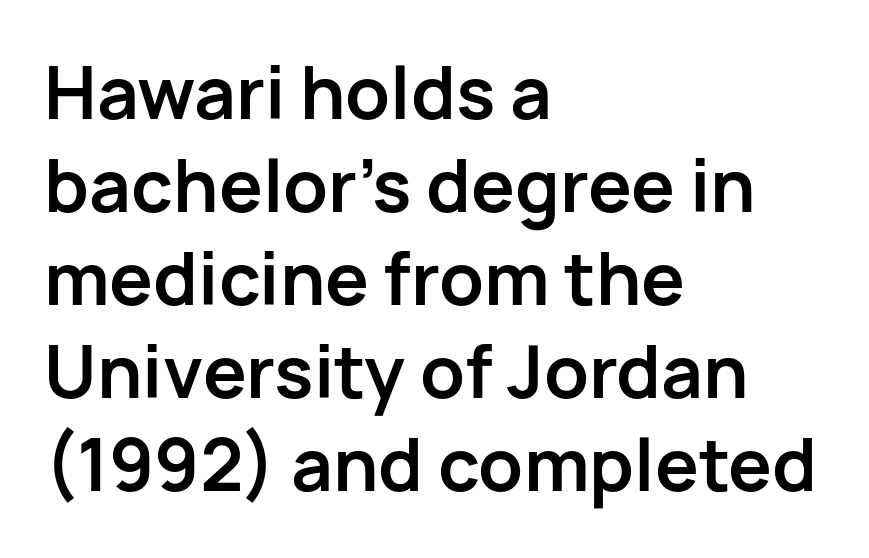
The image shows 70 px bold sans-serif type, upright; set left-aligned, normal line spacing (1.33x), normal letter spacing, not underlined; low stroke contrast and a medium x-height.
